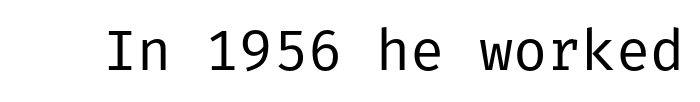
Q: Is the text bold? A: No.
Q: Is the text italic (slanted)? A: No, it is upright.
Q: Is the typeface a serif or a sans-serif typeface? A: Sans-serif.
Q: Is the text underlined? A: No.
Q: Is the spacing between letters normal or unusually wide? A: Normal.
Q: Width (condensed, normal, or wide)? A: Normal.
Q: Stroke contrast? A: Low.
Q: x-height? A: Medium.
